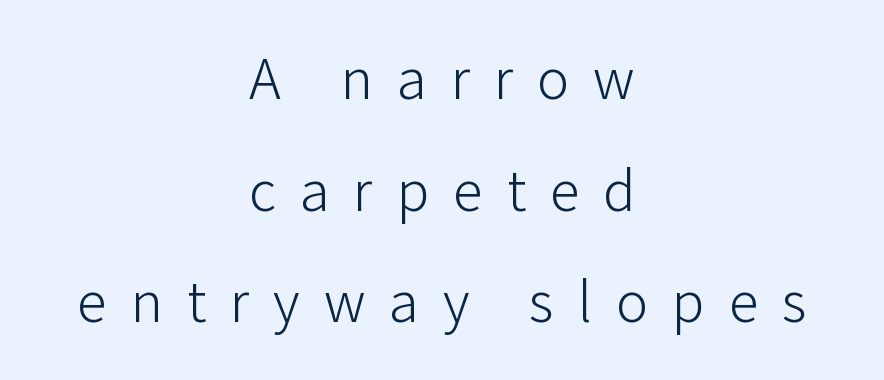
The image shows 60 px light sans-serif type, upright; set centered, line spacing 1.86x, unusually wide letter spacing (+0.4 em), not underlined; low stroke contrast and a medium x-height.
